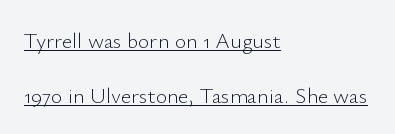
The image shows 22 px text type, upright; set left-aligned, loose line spacing (2.48x), normal letter spacing, underlined.
